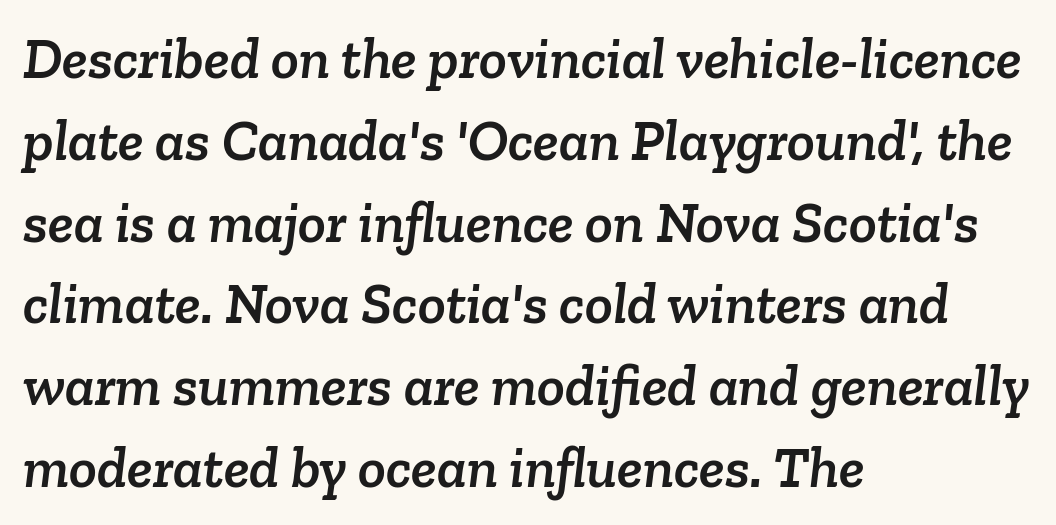
Q: Is the typeface a serif or a sans-serif typeface? A: Serif.
Q: Is the text underlined? A: No.
Q: How is the paragraph aligned? A: Left-aligned.
Q: Is the spacing between letters normal or unusually wide? A: Normal.
Q: Is the spacing between lines tight, normal or loose? A: Normal.
Q: Width (condensed, normal, or wide)? A: Normal.
Q: Stroke contrast? A: Low.
Q: x-height? A: Medium.
Q: Monospaced? A: No.
